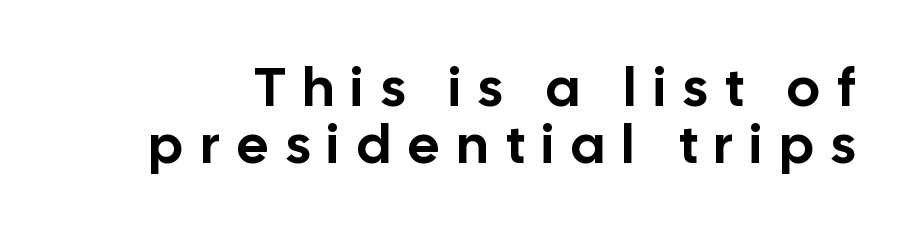
Words float on clear page, feet unadorned. The passage shown is typed in a proportional face where columns would drift. Honestly, the rows look squashed on top of each other. Unlike italic type, these characters show no tilt at all. The type is letterspaced generously, with wide tracking.
